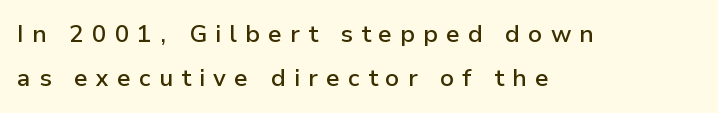
The image shows 24 px text type, upright; set left-aligned, line spacing 1.85x, unusually wide letter spacing (+0.34 em), not underlined.
